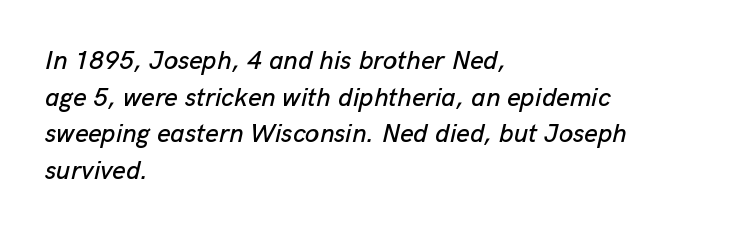
{"italic": "yes", "lean": "right", "slant_degrees": 13, "underline": "no", "align": "left", "line_spacing": "normal", "line_spacing_ratio": 1.41, "letter_spacing": "normal", "letter_spacing_em": 0.0, "glyph_px": 26}
